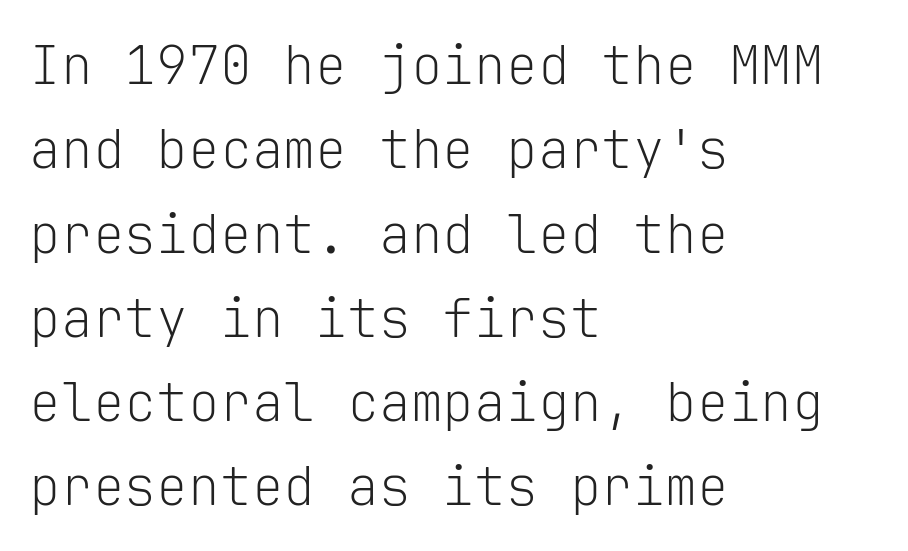
Is the stroke heavy? The answer is a plain regular-or-lighter. Letters rest on an invisible, unmarked baseline. A typesetter would call this leading conventional body-copy spacing. The rendering uses typewriter-style spacing with identical character cells. Visually the block forms a straight wall on the left and a jagged coastline on the right. Type style note: lacks serifs.
